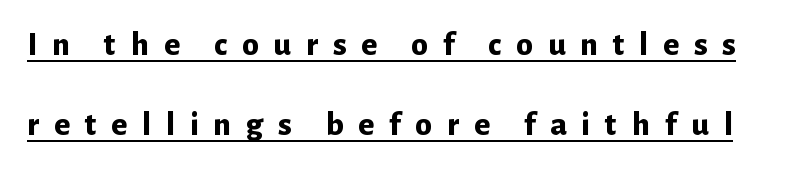
{"serif": "no", "italic": "no", "bold": "yes", "weight": "bold", "width": "normal", "stroke_contrast": "low", "x_height": "medium", "monospaced": "no", "underline": "yes", "line_spacing": "loose", "line_spacing_ratio": 2.36, "letter_spacing": "wide", "letter_spacing_em": 0.43, "glyph_px": 34}
